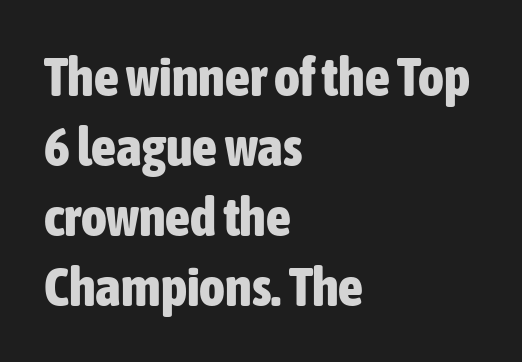
{"serif": "no", "italic": "no", "bold": "yes", "weight": "bold", "width": "condensed", "stroke_contrast": "low", "x_height": "medium", "monospaced": "no", "underline": "no", "align": "left", "line_spacing": "normal", "line_spacing_ratio": 1.27, "letter_spacing": "normal", "letter_spacing_em": 0.0, "glyph_px": 55}
